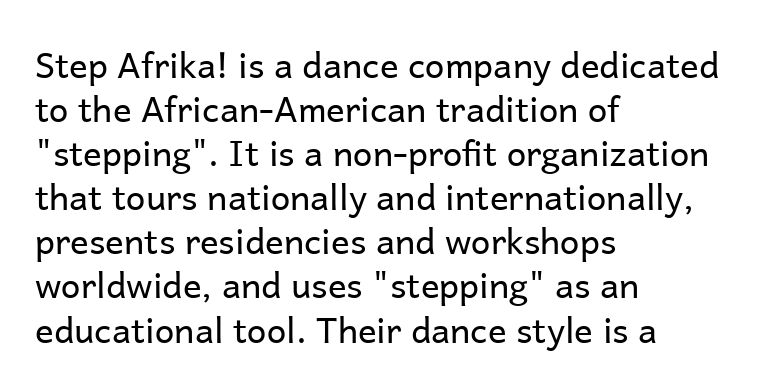
Q: Is the text bold? A: No.
Q: Is the text italic (slanted)? A: No, it is upright.
Q: Is the typeface a serif or a sans-serif typeface? A: Sans-serif.
Q: Is the text underlined? A: No.
Q: How is the paragraph aligned? A: Left-aligned.
Q: Is the spacing between letters normal or unusually wide? A: Normal.
Q: Is the spacing between lines tight, normal or loose? A: Normal.
Q: Width (condensed, normal, or wide)? A: Normal.
Q: Stroke contrast? A: Low.
Q: x-height? A: Medium.
Q: Monospaced? A: No.
